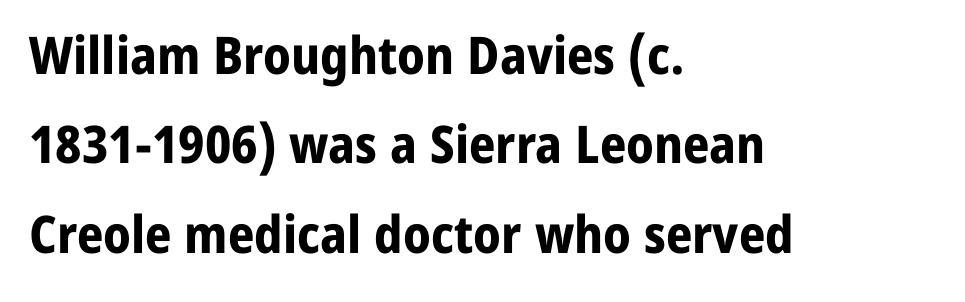
Heavy, bold letterforms. Quick note: not italic, upright. Look at the bottom of the vertical strokes: they stop flat, with no serifs. Spacing between characters is what you'd get straight out of the box. Quick note: underline off.
